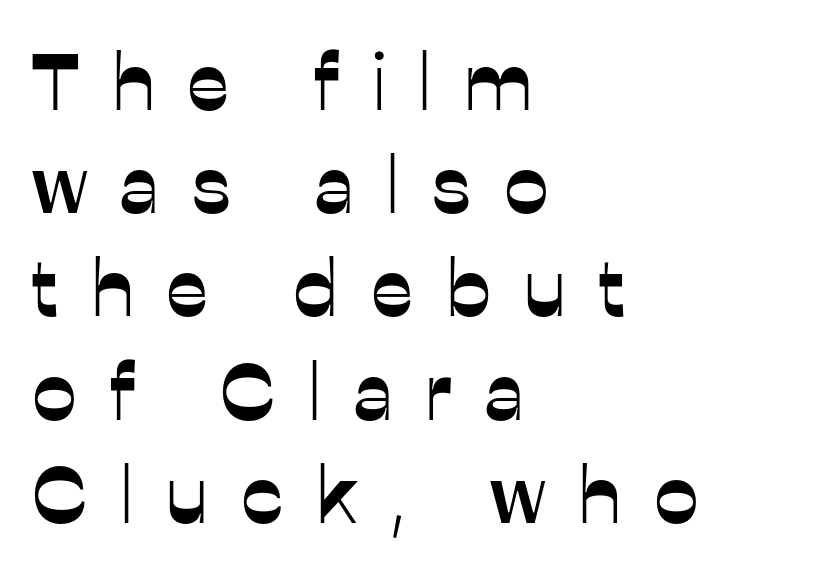
{"serif": "no", "italic": "no", "width": "normal", "stroke_contrast": "low", "x_height": "medium", "monospaced": "no", "underline": "no", "align": "left", "line_spacing": "normal", "line_spacing_ratio": 1.29, "letter_spacing": "wide", "letter_spacing_em": 0.41, "glyph_px": 80}
